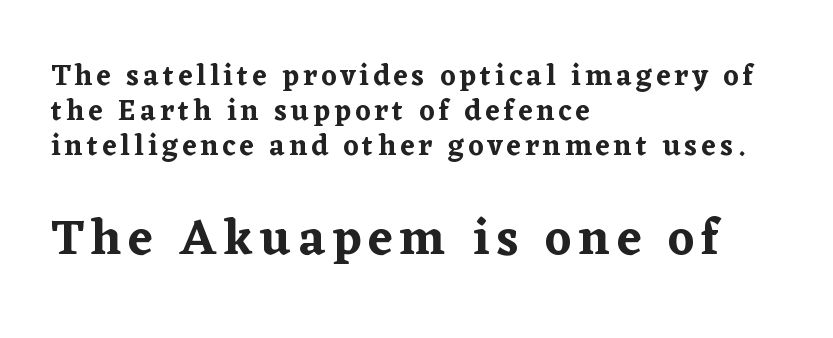
The image shows 50 px serif type, upright; set left-aligned, line spacing 1.21x, not underlined; the second (bottom) block is 1.72x larger; low stroke contrast and a medium x-height.
